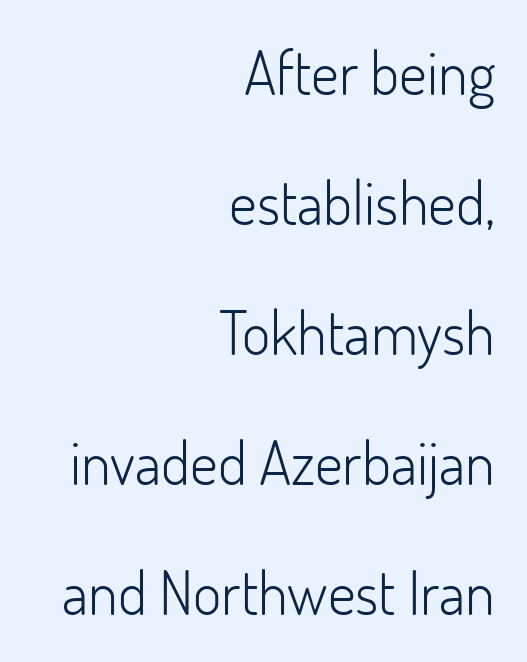
The image shows 61 px light sans-serif type, upright; set right-aligned, loose line spacing (2.13x), normal letter spacing, not underlined; low stroke contrast and a small x-height.
